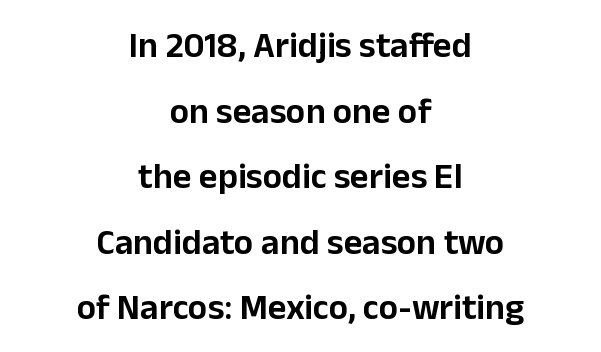
Q: Is the text italic (slanted)? A: No, it is upright.
Q: Is the typeface a serif or a sans-serif typeface? A: Sans-serif.
Q: Is the text underlined? A: No.
Q: How is the paragraph aligned? A: Centered.
Q: Is the spacing between letters normal or unusually wide? A: Normal.
Q: Width (condensed, normal, or wide)? A: Normal.
Q: Stroke contrast? A: Low.
Q: x-height? A: Medium.
Q: Monospaced? A: No.
